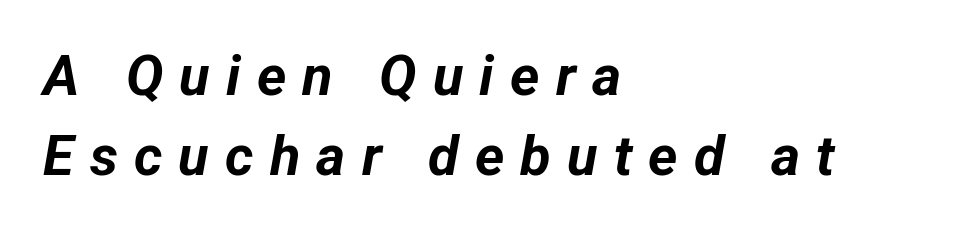
The image shows 56 px bold type, italic (leaning right); set left-aligned, normal line spacing (1.43x), unusually wide letter spacing (+0.29 em), not underlined; low stroke contrast and a medium x-height.
